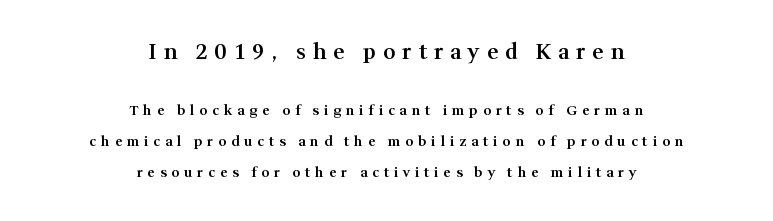
The image shows 21 px text type, upright; set centered, loose line spacing (2.23x), unusually wide letter spacing (+0.34 em), not underlined; the first (top) block is 1.5x larger.
